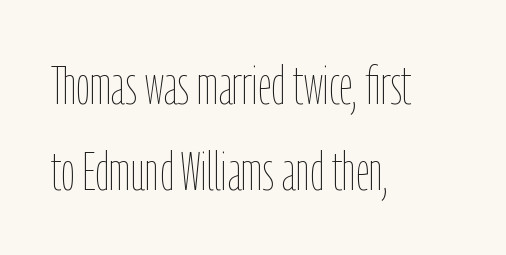
Note the varied advance widths — an 'i' is clearly narrower than an 'm'. The line texture is even and compact thanks to regular tracking. Regarding leading, the lines here are spaced in the standard way. The foot of each line stays bare and open. No chunkiness to these letters — they're not bold.
